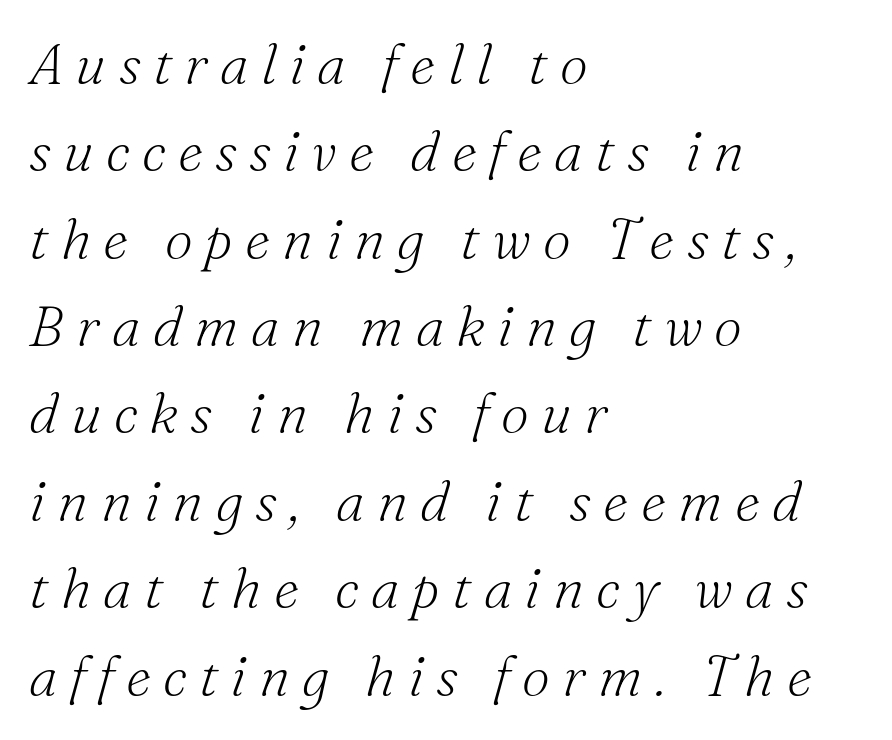
Compared with typical paragraphs, the rows here are spaced about the same. This rendering widens character spacing well past its baseline value. Descenders hang freely into open space. Italic? Definitely — the glyphs are oblique. Does the type have serifs? Yes, each stem ends in a small foot.
